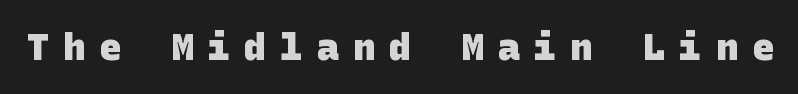
The line texture is sparse and dotted thanks to wide tracking. The strokes are fattened all the way to bold. Descenders are the only things crossing below the line. Unlike a traditional serif, this face leaves its strokes unadorned.
